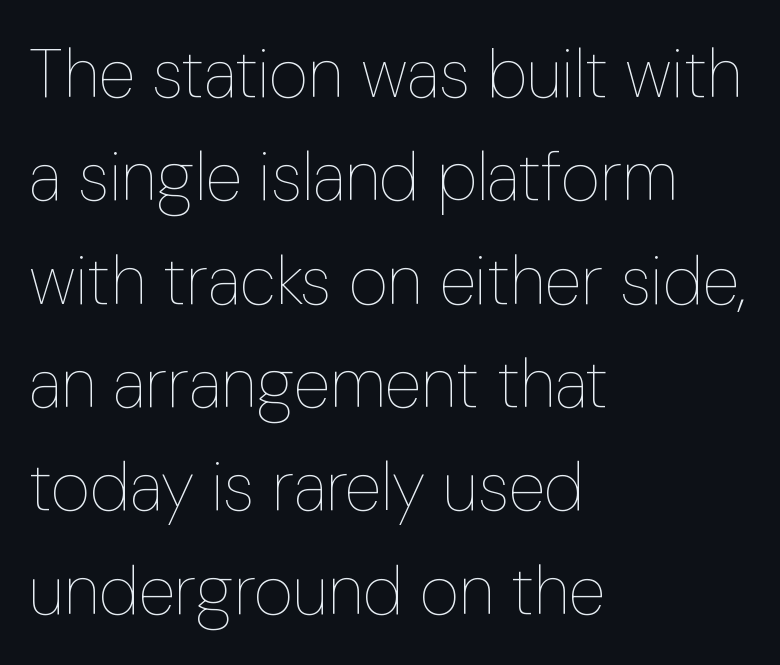
These glyphs show unthickened strokes, regular width or finer. Characters follow at the spacing the type designer built in. In terms of leading, this rendering sits right in the middle. The rag falls on the right side of this text block.
